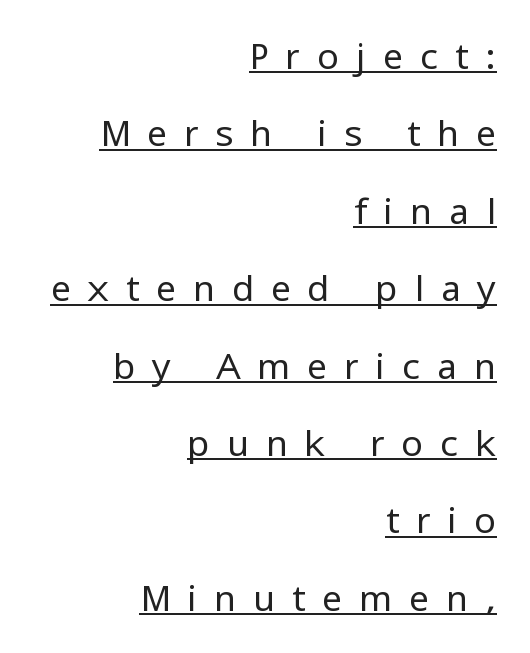
Nope, no serifs anywhere on these letters. No heavy texture on the line: the type isn't bold. If you measured baseline to baseline, you'd find a long distance. The compositor pushed each line to the right boundary.
